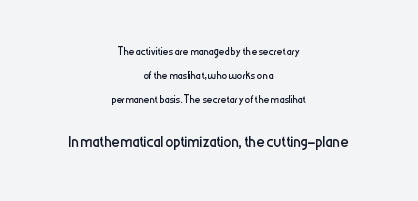
The image shows 20 px text type, upright; set centered, normal line spacing (1.7x), normal letter spacing, not underlined; the second (bottom) block is 1.43x larger.
